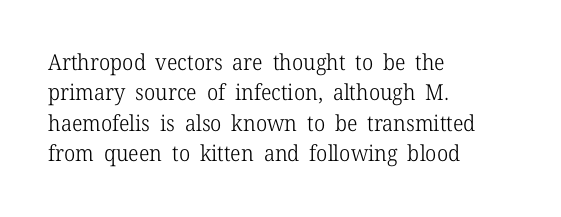
{"italic": "no", "bold": "no", "underline": "no", "align": "left", "line_spacing": "normal", "line_spacing_ratio": 1.38, "letter_spacing": "normal", "letter_spacing_em": 0.0, "glyph_px": 22}
